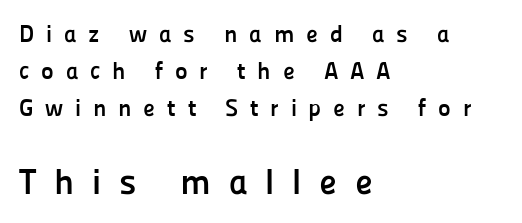
Q: Is the text bold? A: Yes.
Q: Is the text italic (slanted)? A: No, it is upright.
Q: Is the typeface a serif or a sans-serif typeface? A: Sans-serif.
Q: Is the text underlined? A: No.
Q: How is the paragraph aligned? A: Left-aligned.
Q: Is the spacing between letters normal or unusually wide? A: Unusually wide.
Q: Is the spacing between lines tight, normal or loose? A: Normal.
Q: Which block of text is set in a larger size, the first (top) or the second (bottom)? A: The second (bottom) one.
Q: Width (condensed, normal, or wide)? A: Normal.
Q: Stroke contrast? A: Low.
Q: x-height? A: Medium.
Q: Monospaced? A: No.
